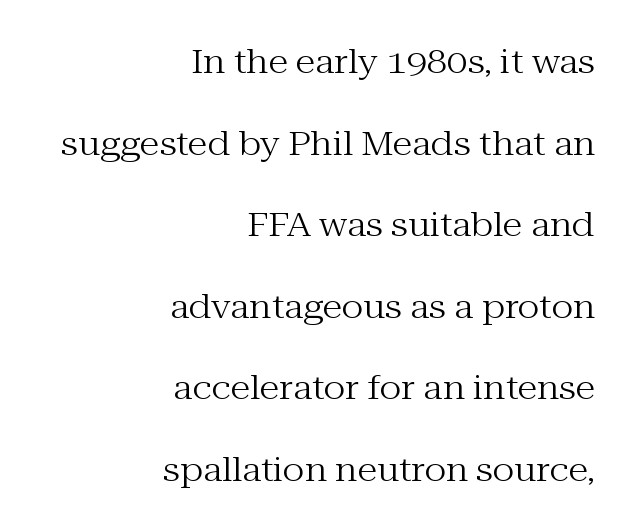
The image shows 33 px regular-weight serif type, upright; set right-aligned, loose line spacing (2.47x), normal letter spacing, not underlined; medium stroke contrast and a medium x-height.
